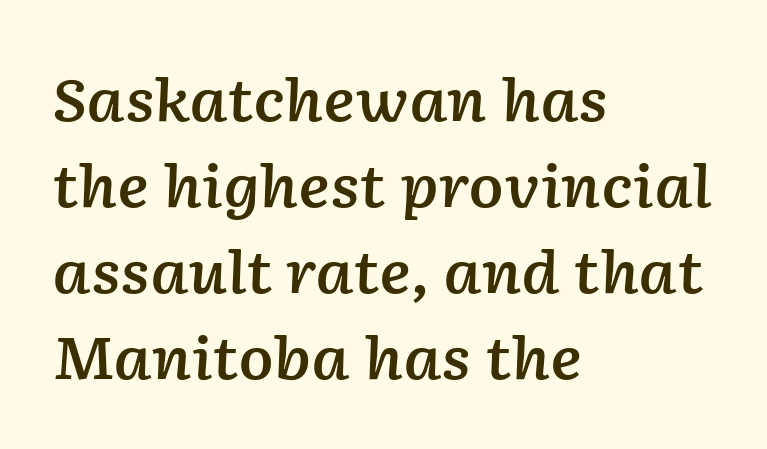
Left-aligned paragraph, ragged on the right. What weight is shown? A semibold, between regular and bold. Honestly, the row spacing looks completely unremarkable. Unmarked baselines from the first word to the last.
